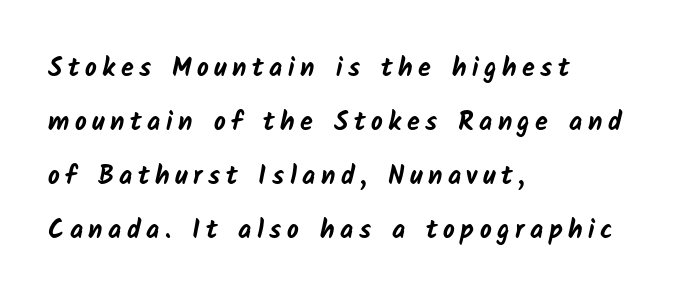
The image shows 26 px bold type; set left-aligned, loose line spacing (2.08x), unusually wide letter spacing (+0.21 em), not underlined.
